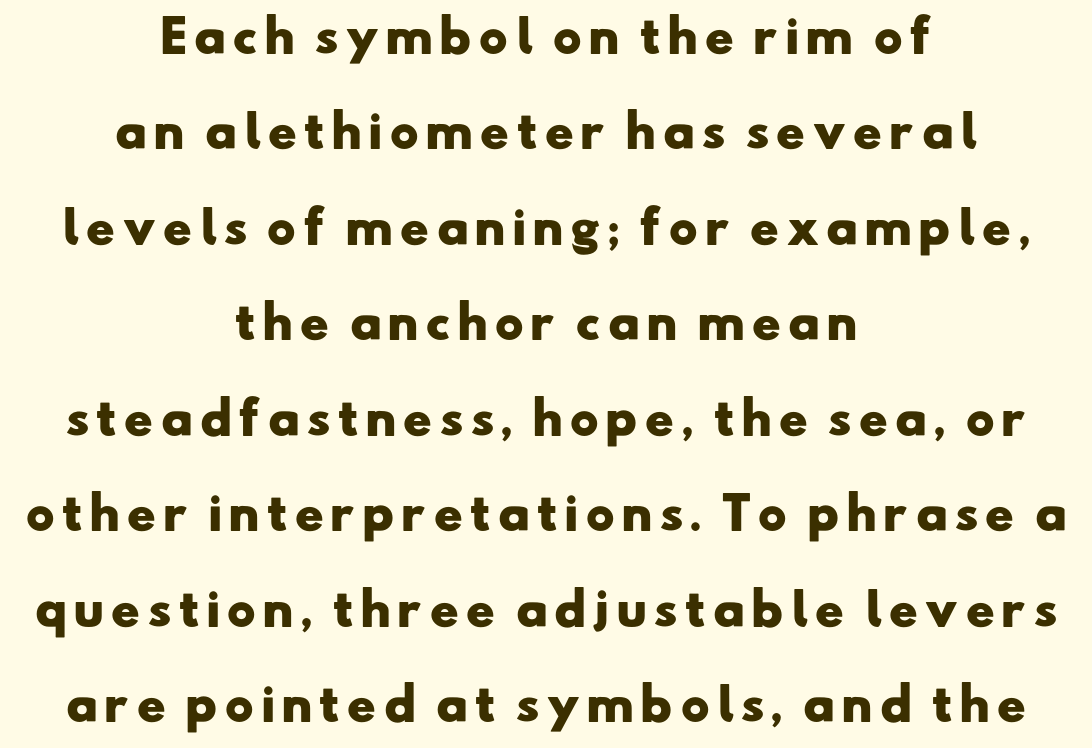
{"serif": "no", "bold": "yes", "weight": "heavy", "width": "wide", "stroke_contrast": "low", "x_height": "small", "monospaced": "no", "underline": "no", "align": "center", "line_spacing": "loose", "line_spacing_ratio": 2.17, "glyph_px": 44}
